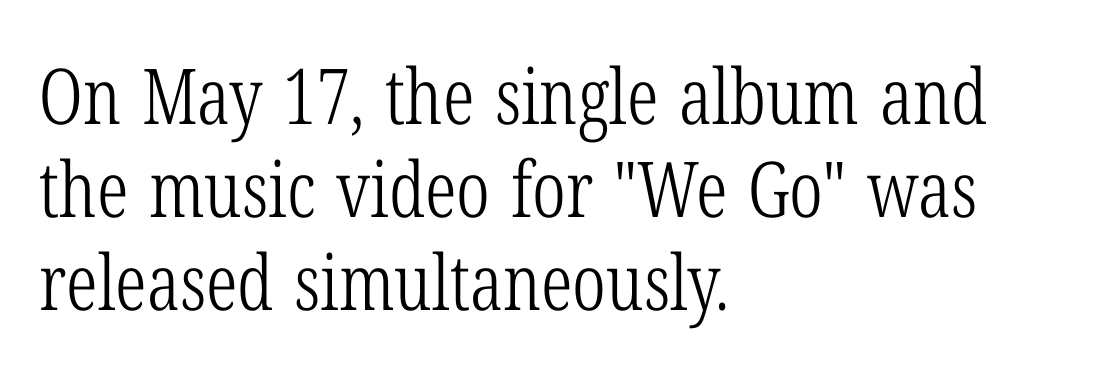
The image shows 77 px light, condensed serif type, upright; set left-aligned, line spacing 1.21x, normal letter spacing, not underlined; low stroke contrast and a medium x-height.
